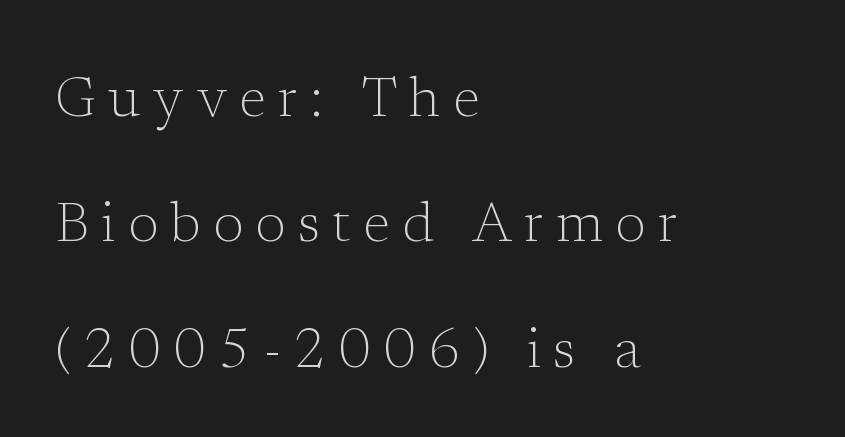
Q: Is the text bold? A: No.
Q: Is the text italic (slanted)? A: No, it is upright.
Q: Is the typeface a serif or a sans-serif typeface? A: Serif.
Q: Is the text underlined? A: No.
Q: How is the paragraph aligned? A: Left-aligned.
Q: Is the spacing between letters normal or unusually wide? A: Unusually wide.
Q: Is the spacing between lines tight, normal or loose? A: Loose.
Q: Width (condensed, normal, or wide)? A: Normal.
Q: Stroke contrast? A: Low.
Q: x-height? A: Medium.
Q: Monospaced? A: No.
